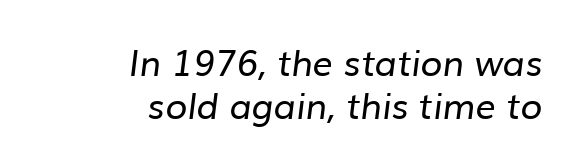
Q: Is the text bold? A: No.
Q: Is the typeface a serif or a sans-serif typeface? A: Sans-serif.
Q: Is the text underlined? A: No.
Q: How is the paragraph aligned? A: Right-aligned.
Q: Is the spacing between letters normal or unusually wide? A: Normal.
Q: Width (condensed, normal, or wide)? A: Normal.
Q: Stroke contrast? A: Low.
Q: x-height? A: Medium.
Q: Monospaced? A: No.
